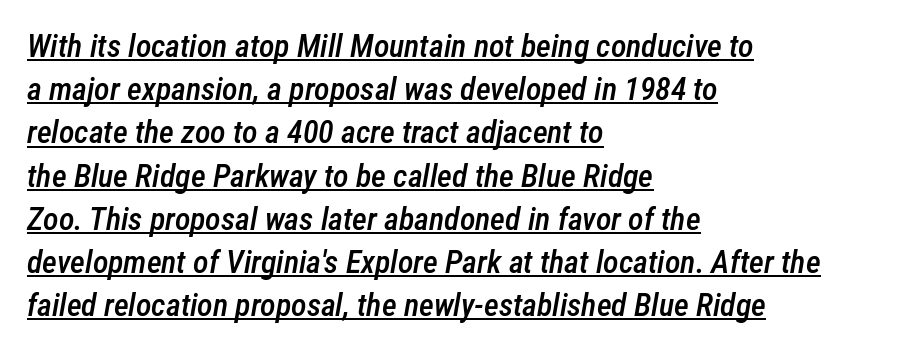
{"italic": "yes", "lean": "right", "slant_degrees": 12, "bold": "semi", "weight": "semibold", "width": "condensed", "stroke_contrast": "low", "x_height": "medium", "monospaced": "no", "underline": "yes", "align": "left", "line_spacing": "normal", "line_spacing_ratio": 1.35, "letter_spacing": "normal", "letter_spacing_em": 0.0, "glyph_px": 32}
